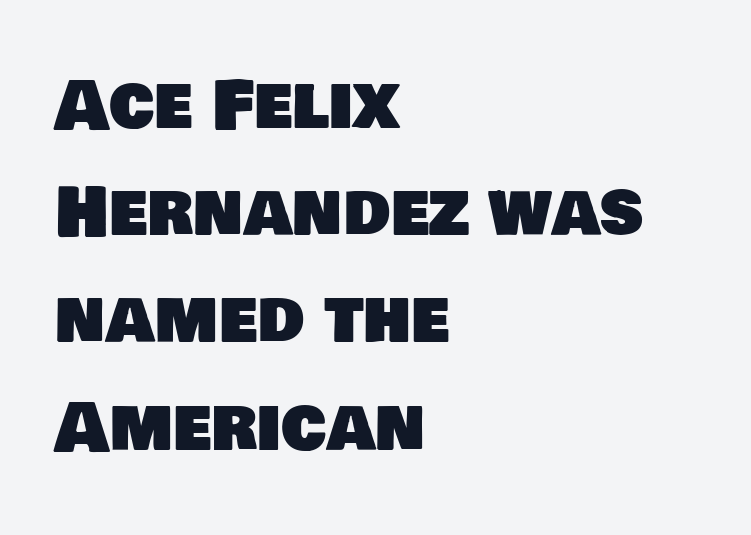
The image shows 67 px sans-serif type; set left-aligned, normal line spacing (1.6x), normal letter spacing, not underlined; low stroke contrast and a large x-height.
